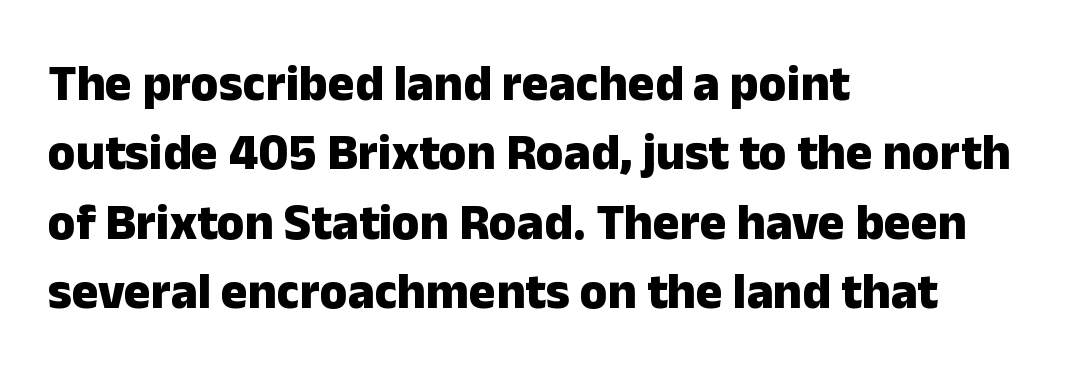
The image shows 50 px heavy sans-serif type, upright; set left-aligned, normal line spacing (1.39x), normal letter spacing, not underlined; low stroke contrast and a medium x-height.
